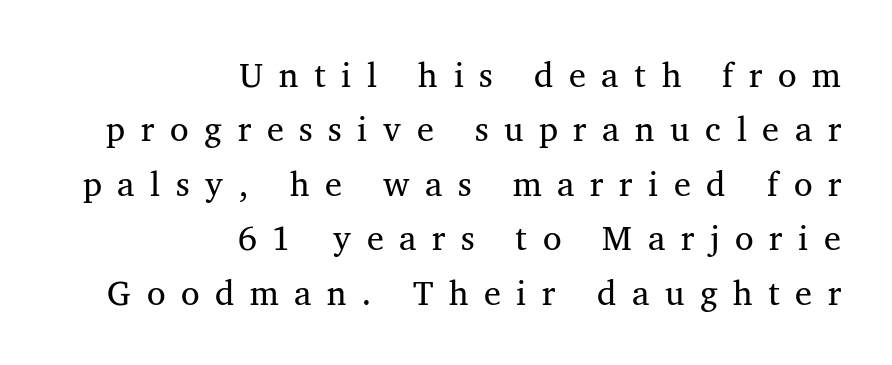
Q: Is the text bold? A: No.
Q: Is the text italic (slanted)? A: No, it is upright.
Q: Is the typeface a serif or a sans-serif typeface? A: Serif.
Q: Is the text underlined? A: No.
Q: How is the paragraph aligned? A: Right-aligned.
Q: Is the spacing between letters normal or unusually wide? A: Unusually wide.
Q: Is the spacing between lines tight, normal or loose? A: Normal.
Q: Width (condensed, normal, or wide)? A: Normal.
Q: Stroke contrast? A: Medium.
Q: x-height? A: Medium.
Q: Monospaced? A: No.
